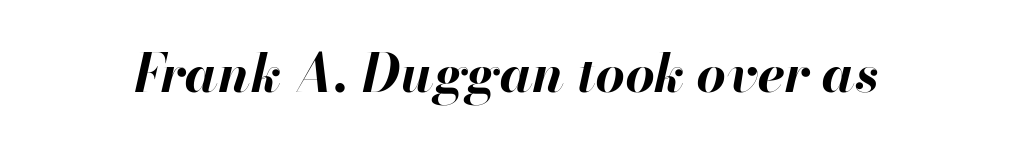
{"italic": "yes", "lean": "right", "slant_degrees": 13, "bold": "yes", "weight": "bold", "width": "normal", "stroke_contrast": "high", "x_height": "small", "monospaced": "no", "underline": "no", "letter_spacing": "normal", "letter_spacing_em": 0.0, "glyph_px": 52}
